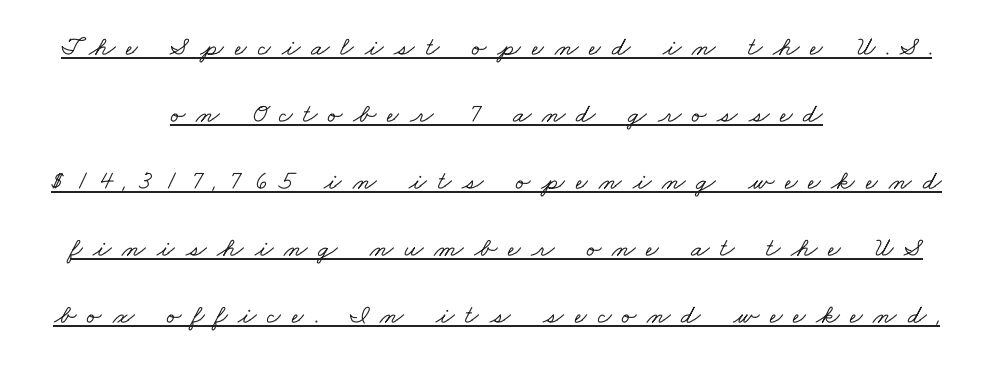
{"underline": "yes", "align": "center", "line_spacing": "loose", "line_spacing_ratio": 2.48, "letter_spacing": "wide", "letter_spacing_em": 0.4, "glyph_px": 27}
